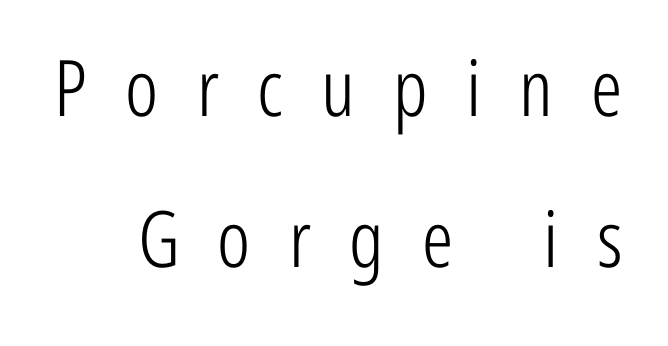
Q: Is the text bold? A: No.
Q: Is the text italic (slanted)? A: No, it is upright.
Q: Is the typeface a serif or a sans-serif typeface? A: Sans-serif.
Q: Is the text underlined? A: No.
Q: Is the spacing between letters normal or unusually wide? A: Unusually wide.
Q: Is the spacing between lines tight, normal or loose? A: Loose.
Q: Width (condensed, normal, or wide)? A: Condensed.
Q: Stroke contrast? A: Low.
Q: x-height? A: Medium.
Q: Monospaced? A: No.
